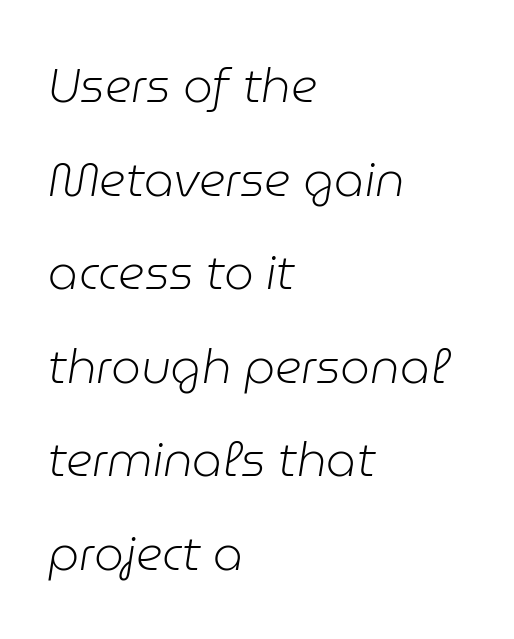
Q: Is the text bold? A: No.
Q: Is the text italic (slanted)? A: Yes, it leans right by about 9 degrees.
Q: Is the text underlined? A: No.
Q: How is the paragraph aligned? A: Left-aligned.
Q: Is the spacing between letters normal or unusually wide? A: Normal.
Q: Is the spacing between lines tight, normal or loose? A: Loose.
Q: Width (condensed, normal, or wide)? A: Normal.
Q: Stroke contrast? A: Low.
Q: x-height? A: Medium.
Q: Monospaced? A: No.
